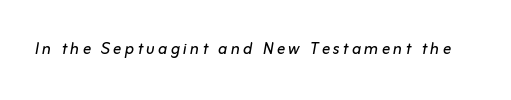
{"italic": "yes", "lean": "right", "slant_degrees": 10, "bold": "no", "underline": "no", "glyph_px": 21}
